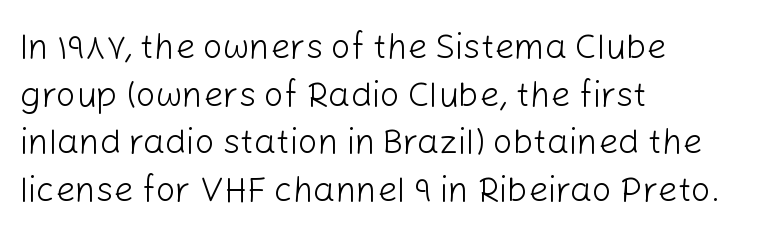
The image shows 35 px light sans-serif type, upright; set left-aligned, normal line spacing (1.36x), normal letter spacing, not underlined; low stroke contrast and a medium x-height.
